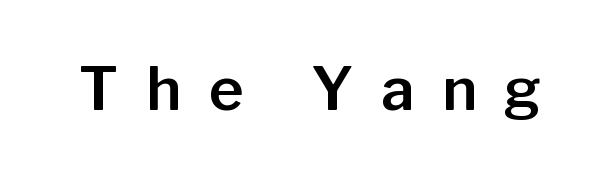
{"serif": "no", "italic": "no", "width": "normal", "stroke_contrast": "low", "x_height": "medium", "monospaced": "no", "underline": "no", "letter_spacing": "wide", "letter_spacing_em": 0.47, "glyph_px": 59}
